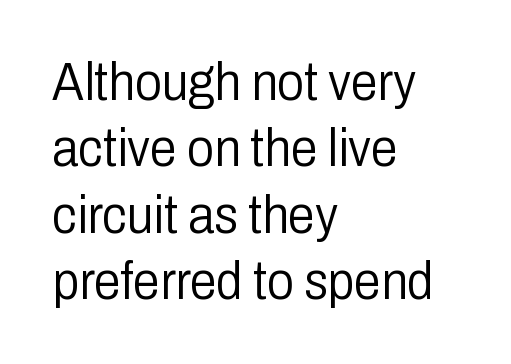
Q: Is the text bold? A: No.
Q: Is the text italic (slanted)? A: No, it is upright.
Q: Is the typeface a serif or a sans-serif typeface? A: Sans-serif.
Q: Is the text underlined? A: No.
Q: How is the paragraph aligned? A: Left-aligned.
Q: Is the spacing between letters normal or unusually wide? A: Normal.
Q: Width (condensed, normal, or wide)? A: Condensed.
Q: Stroke contrast? A: Low.
Q: x-height? A: Medium.
Q: Monospaced? A: No.
